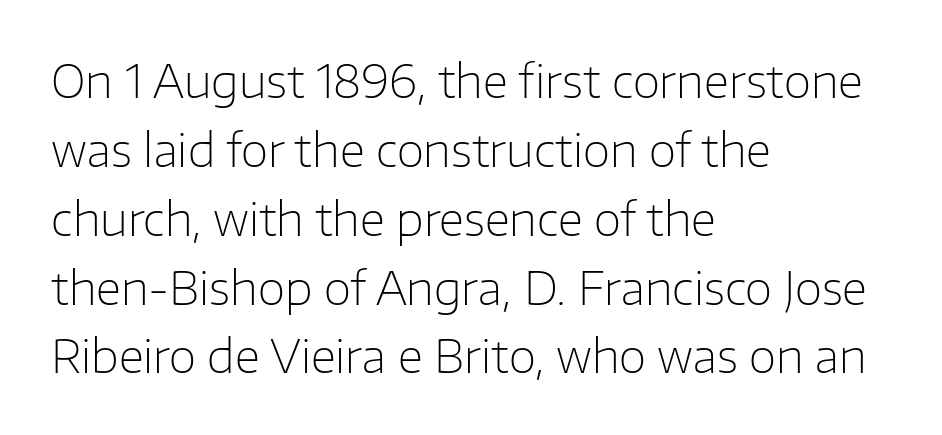
Is there much room between lines? A standard amount, neither cramped nor airy. The specimen omits any rule beneath the text block's lines. The passage shown is not bold in any degree. These lines are composed in type without serifs.
